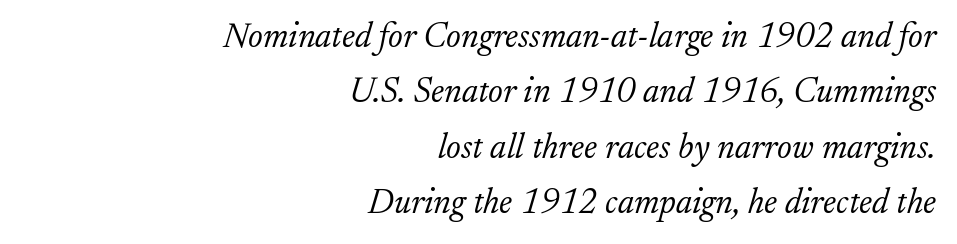
No letter is thick-stroked: the sample isn't bold. Horizontally, the lines are justified to the trailing edge only. Varying glyph widths throughout — classic text-font behaviour. A normal amount of white space separates one row of letters from the next.
